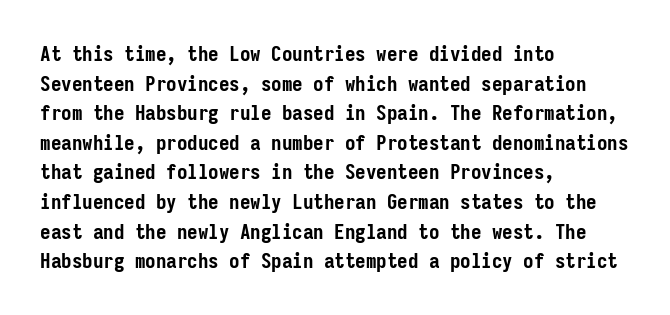
The image shows 21 px bold type, upright; set left-aligned, normal line spacing (1.41x), normal letter spacing, not underlined.
